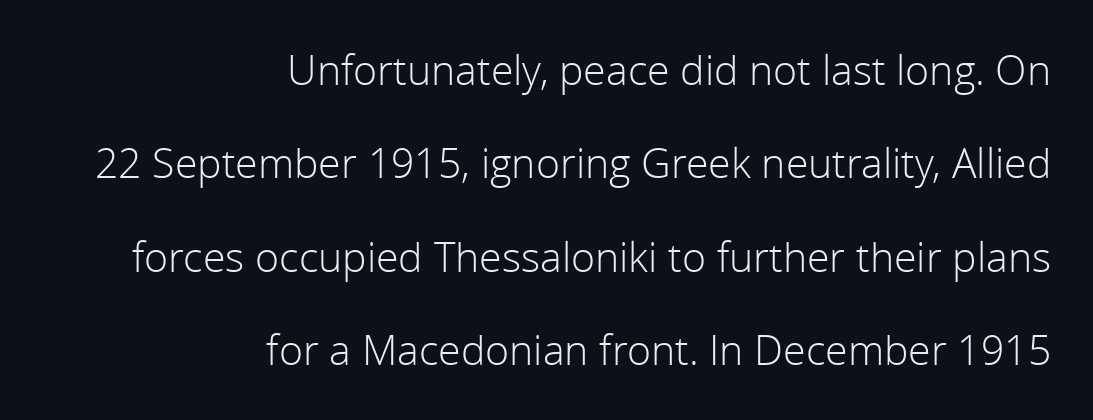
The image shows 41 px light sans-serif type, upright; set right-aligned, loose line spacing (2.28x), normal letter spacing, not underlined; low stroke contrast and a medium x-height.
